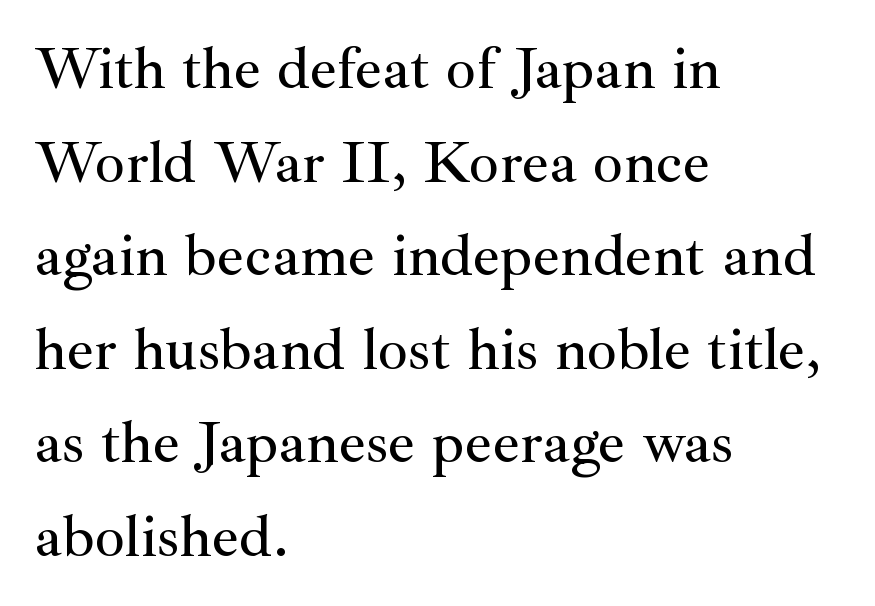
{"serif": "yes", "italic": "no", "width": "normal", "stroke_contrast": "medium", "x_height": "small", "monospaced": "no", "underline": "no", "align": "left", "line_spacing": "normal", "line_spacing_ratio": 1.56, "letter_spacing": "normal", "letter_spacing_em": 0.0, "glyph_px": 60}
